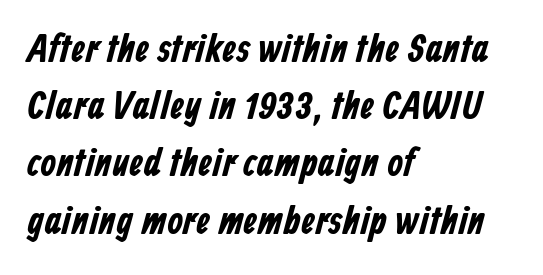
Q: Is the typeface a serif or a sans-serif typeface? A: Sans-serif.
Q: Is the text underlined? A: No.
Q: How is the paragraph aligned? A: Left-aligned.
Q: Is the spacing between letters normal or unusually wide? A: Normal.
Q: Is the spacing between lines tight, normal or loose? A: Normal.
Q: Width (condensed, normal, or wide)? A: Condensed.
Q: Stroke contrast? A: Low.
Q: x-height? A: Medium.
Q: Monospaced? A: No.
